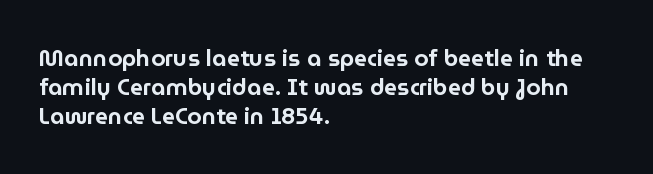
Q: Is the text italic (slanted)? A: No, it is upright.
Q: Is the text underlined? A: No.
Q: How is the paragraph aligned? A: Left-aligned.
Q: Is the spacing between letters normal or unusually wide? A: Normal.
Q: Is the spacing between lines tight, normal or loose? A: Normal.
